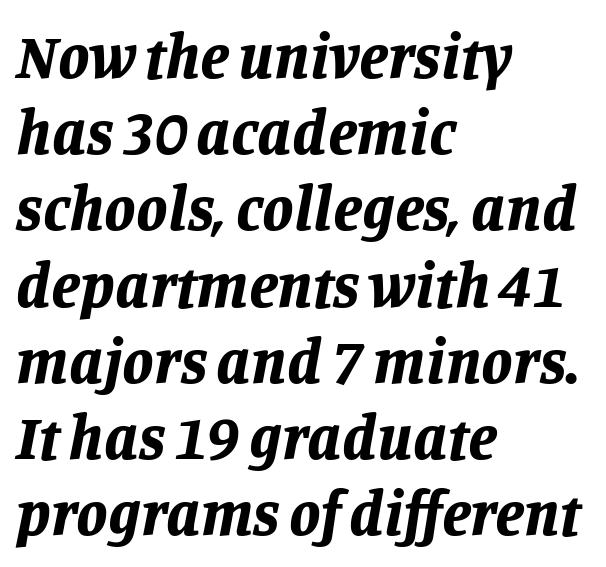
The image shows 63 px bold type, italic (leaning right); set left-aligned, line spacing 1.21x, normal letter spacing, not underlined; low stroke contrast and a large x-height.
